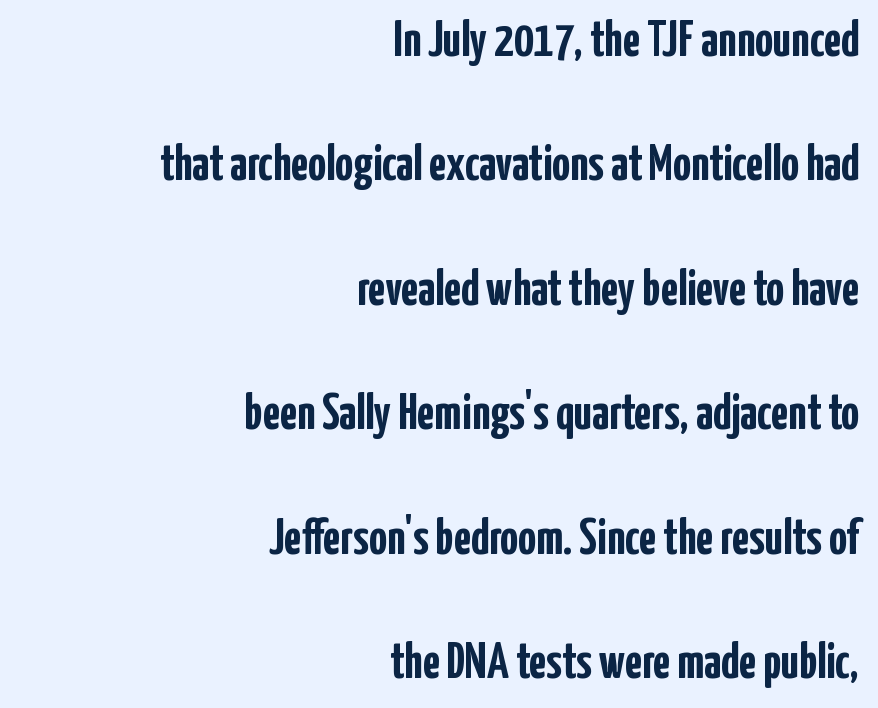
{"serif": "no", "italic": "no", "bold": "yes", "weight": "semibold", "width": "condensed", "stroke_contrast": "low", "x_height": "medium", "monospaced": "no", "underline": "no", "align": "right", "line_spacing": "loose", "line_spacing_ratio": 2.49, "letter_spacing": "normal", "letter_spacing_em": 0.0, "glyph_px": 50}
